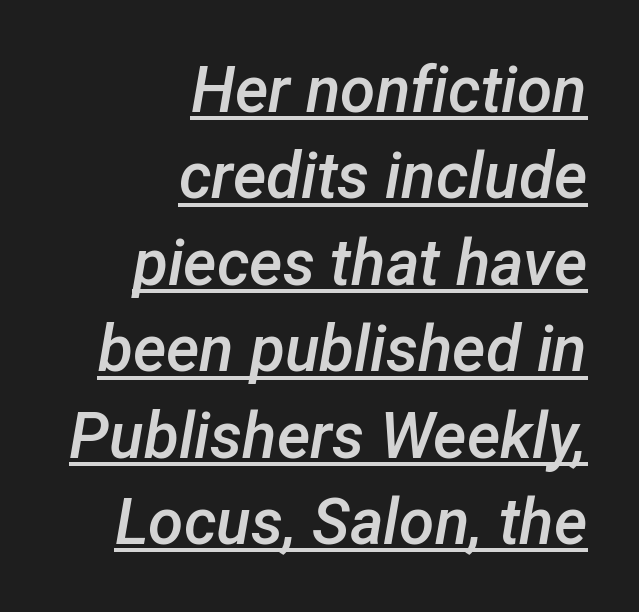
{"italic": "yes", "lean": "right", "slant_degrees": 12, "bold": "semi", "weight": "semibold", "width": "normal", "stroke_contrast": "low", "x_height": "medium", "monospaced": "no", "underline": "yes", "align": "right", "line_spacing": "normal", "line_spacing_ratio": 1.35, "letter_spacing": "normal", "letter_spacing_em": 0.0, "glyph_px": 64}
